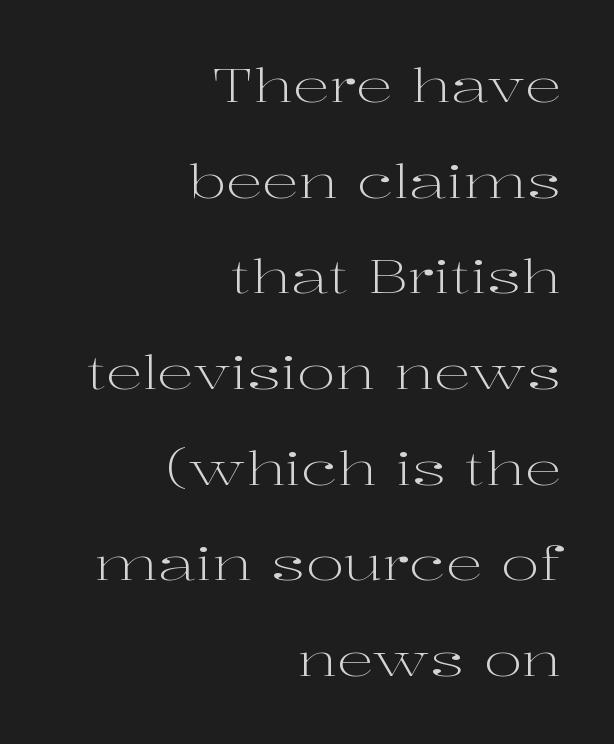
{"serif": "yes", "italic": "no", "bold": "no", "weight": "light", "width": "wide", "stroke_contrast": "high", "x_height": "medium", "monospaced": "no", "underline": "no", "align": "right", "line_spacing": "loose", "line_spacing_ratio": 2.08, "letter_spacing": "normal", "letter_spacing_em": 0.0, "glyph_px": 46}
